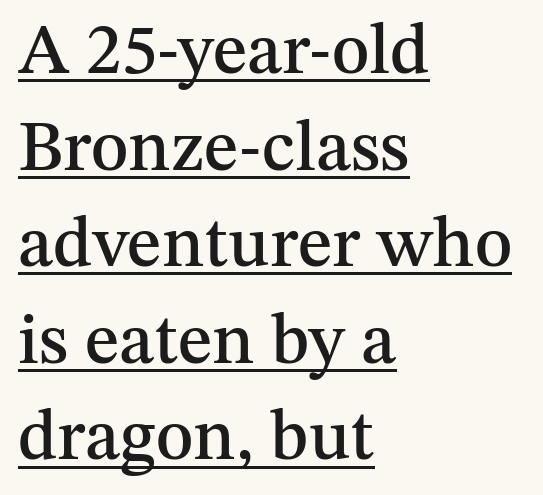
Q: Is the text italic (slanted)? A: No, it is upright.
Q: Is the typeface a serif or a sans-serif typeface? A: Serif.
Q: Is the text underlined? A: Yes.
Q: How is the paragraph aligned? A: Left-aligned.
Q: Is the spacing between letters normal or unusually wide? A: Normal.
Q: Is the spacing between lines tight, normal or loose? A: Normal.
Q: Width (condensed, normal, or wide)? A: Normal.
Q: Stroke contrast? A: Medium.
Q: x-height? A: Medium.
Q: Monospaced? A: No.
